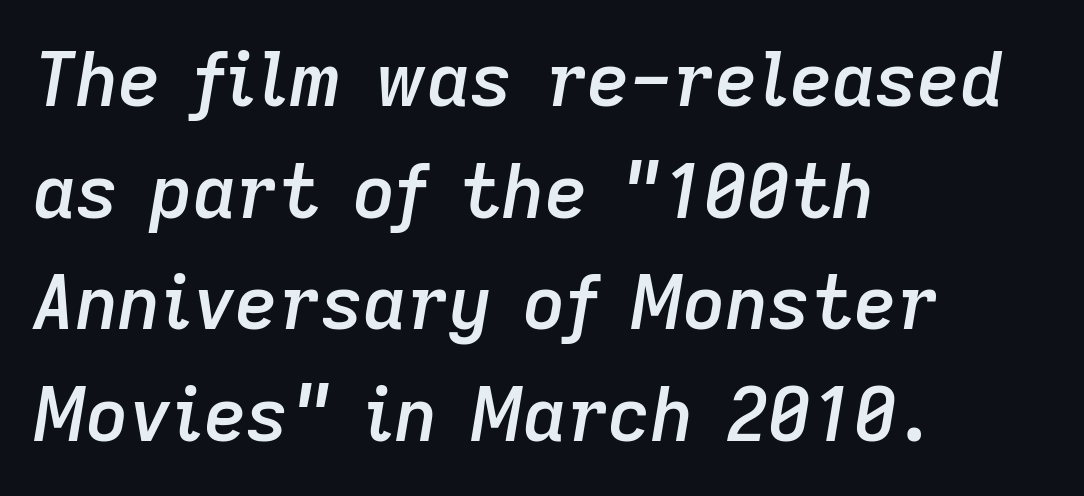
Q: Is the text bold? A: Semi-bold.
Q: Is the text italic (slanted)? A: Yes, it leans right by about 9 degrees.
Q: Is the text underlined? A: No.
Q: How is the paragraph aligned? A: Left-aligned.
Q: Is the spacing between letters normal or unusually wide? A: Normal.
Q: Is the spacing between lines tight, normal or loose? A: Normal.
Q: Width (condensed, normal, or wide)? A: Normal.
Q: Stroke contrast? A: Low.
Q: x-height? A: Medium.
Q: Monospaced? A: No.
